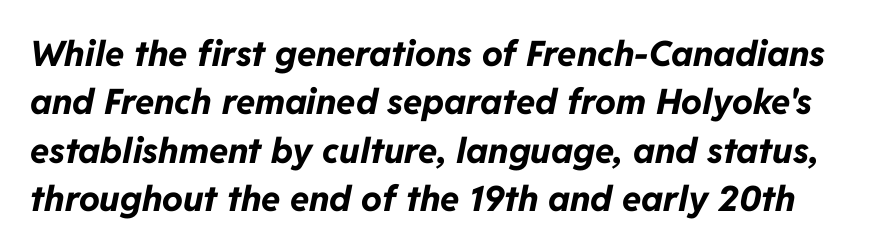
The rendering applies a slant to the glyphs. Descenders hang freely into open space. Every letter is thick-stroked: bold, no question. How are the letters spaced? Ordinarily, with no added tracking. Vertical spacing — default.
